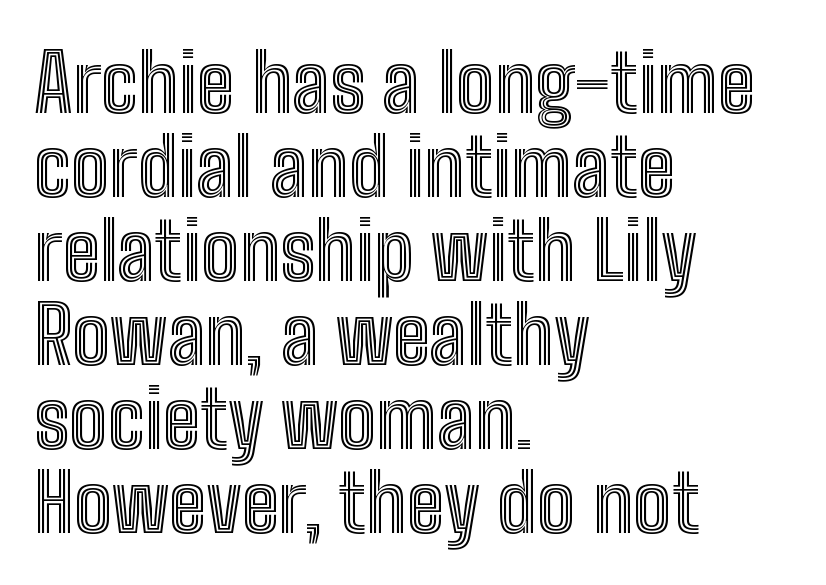
Q: Is the text italic (slanted)? A: No, it is upright.
Q: Is the text underlined? A: No.
Q: How is the paragraph aligned? A: Left-aligned.
Q: Is the spacing between letters normal or unusually wide? A: Normal.
Q: Is the spacing between lines tight, normal or loose? A: Tight.
Q: Width (condensed, normal, or wide)? A: Condensed.
Q: x-height? A: Medium.
Q: Monospaced? A: No.
